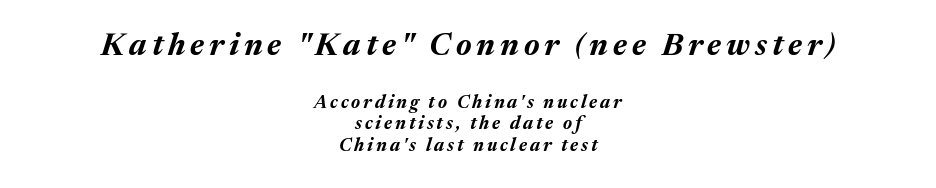
The image shows 31 px bold type, italic (leaning right); set centered, line spacing 1.19x, not underlined; the first (top) block is 1.72x larger; medium stroke contrast and a medium x-height.
